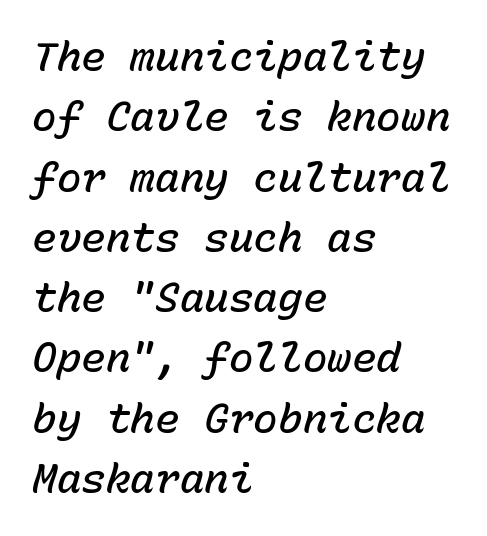
The image shows 41 px semibold type, italic (leaning right), monospaced; set left-aligned, normal line spacing (1.47x), normal letter spacing, not underlined; low stroke contrast and a medium x-height.
